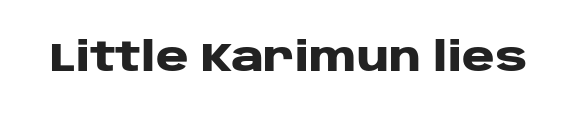
Q: Is the text bold? A: Yes.
Q: Is the text italic (slanted)? A: No, it is upright.
Q: Is the typeface a serif or a sans-serif typeface? A: Sans-serif.
Q: Is the text underlined? A: No.
Q: Is the spacing between letters normal or unusually wide? A: Normal.
Q: Width (condensed, normal, or wide)? A: Wide.
Q: Stroke contrast? A: Low.
Q: x-height? A: Large.
Q: Monospaced? A: No.
